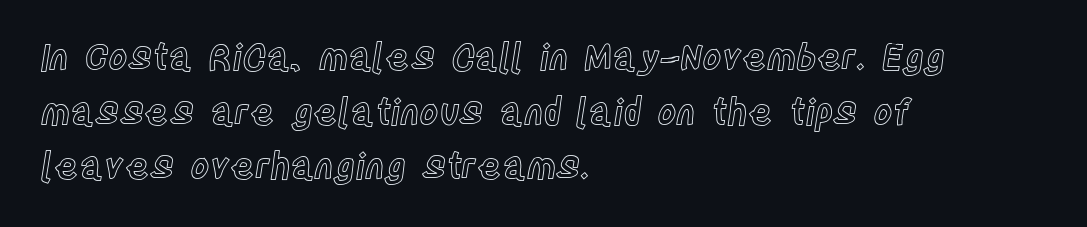
Q: Is the text italic (slanted)? A: Yes.
Q: Is the text underlined? A: No.
Q: How is the paragraph aligned? A: Left-aligned.
Q: Is the spacing between letters normal or unusually wide? A: Normal.
Q: Is the spacing between lines tight, normal or loose? A: Normal.
Q: Width (condensed, normal, or wide)? A: Condensed.
Q: x-height? A: Large.
Q: Monospaced? A: No.
